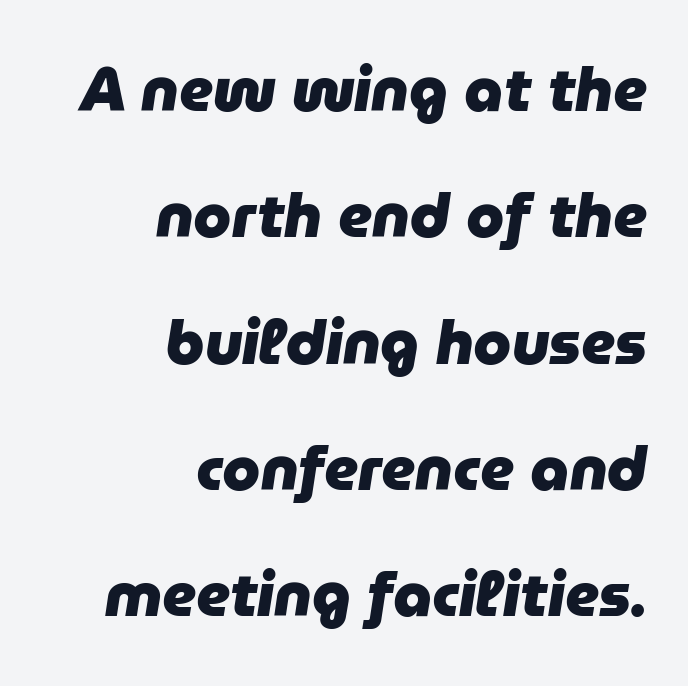
Loosely led — the rows are spread out. No extra tracking has been applied to these lines. There's an unmistakable incline to the writing here. The face used here is proportionally spaced, like ordinary book or web type.
